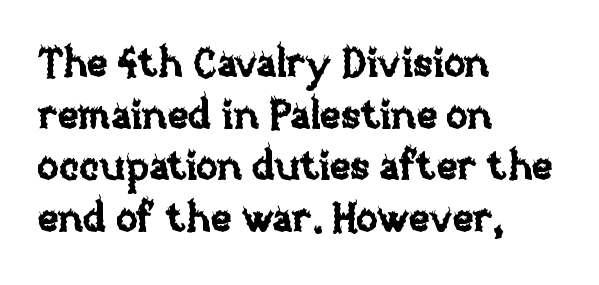
Q: Is the text italic (slanted)? A: No, it is upright.
Q: Is the text underlined? A: No.
Q: How is the paragraph aligned? A: Left-aligned.
Q: Is the spacing between letters normal or unusually wide? A: Normal.
Q: Is the spacing between lines tight, normal or loose? A: Normal.
Q: Width (condensed, normal, or wide)? A: Normal.
Q: Stroke contrast? A: Low.
Q: x-height? A: Large.
Q: Monospaced? A: No.
